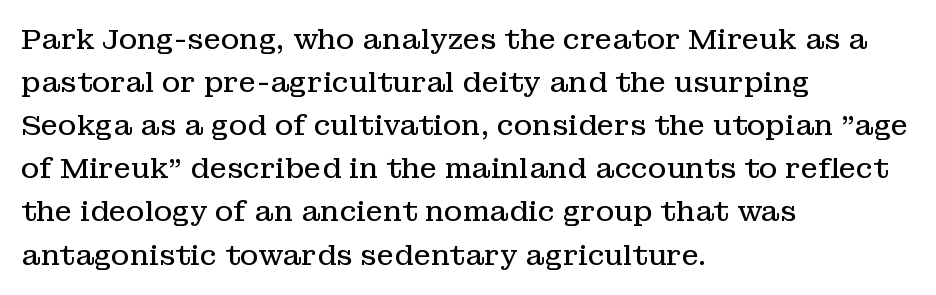
Character widths vary here, with narrow letters taking less room than wide ones. The letterforms sit at book weight or below. This sample uses an upright cut, with every glyph sitting square on the baseline. Between one letter and the next there's only the usual sliver of space.
